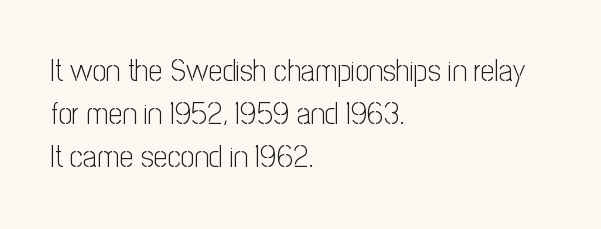
Q: Is the text bold? A: No.
Q: Is the text italic (slanted)? A: No, it is upright.
Q: Is the typeface a serif or a sans-serif typeface? A: Sans-serif.
Q: Is the text underlined? A: No.
Q: How is the paragraph aligned? A: Left-aligned.
Q: Is the spacing between letters normal or unusually wide? A: Normal.
Q: Is the spacing between lines tight, normal or loose? A: Normal.
Q: Width (condensed, normal, or wide)? A: Condensed.
Q: Stroke contrast? A: Low.
Q: x-height? A: Medium.
Q: Monospaced? A: No.
